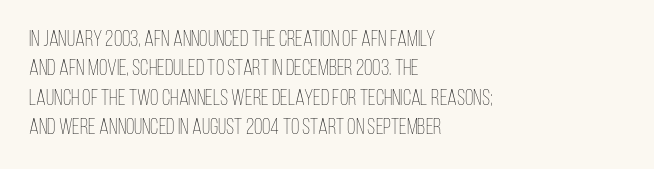
Q: Is the text bold? A: No.
Q: Is the text italic (slanted)? A: No, it is upright.
Q: Is the text underlined? A: No.
Q: How is the paragraph aligned? A: Left-aligned.
Q: Is the spacing between letters normal or unusually wide? A: Normal.
Q: Is the spacing between lines tight, normal or loose? A: Normal.
